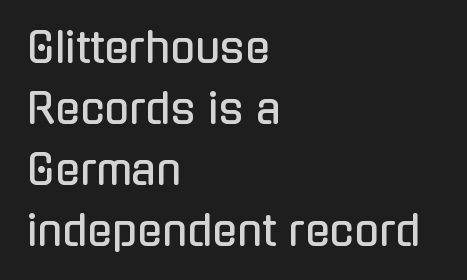
Q: Is the text italic (slanted)? A: No, it is upright.
Q: Is the typeface a serif or a sans-serif typeface? A: Sans-serif.
Q: Is the text underlined? A: No.
Q: How is the paragraph aligned? A: Left-aligned.
Q: Is the spacing between letters normal or unusually wide? A: Normal.
Q: Is the spacing between lines tight, normal or loose? A: Normal.
Q: Width (condensed, normal, or wide)? A: Condensed.
Q: Stroke contrast? A: Low.
Q: x-height? A: Medium.
Q: Monospaced? A: No.
